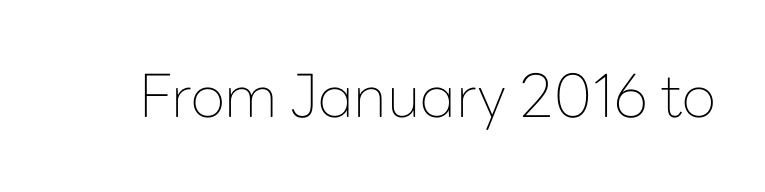
Q: Is the text bold? A: No.
Q: Is the text italic (slanted)? A: No, it is upright.
Q: Is the typeface a serif or a sans-serif typeface? A: Sans-serif.
Q: Is the text underlined? A: No.
Q: Is the spacing between letters normal or unusually wide? A: Normal.
Q: Width (condensed, normal, or wide)? A: Normal.
Q: Stroke contrast? A: Low.
Q: x-height? A: Medium.
Q: Monospaced? A: No.
